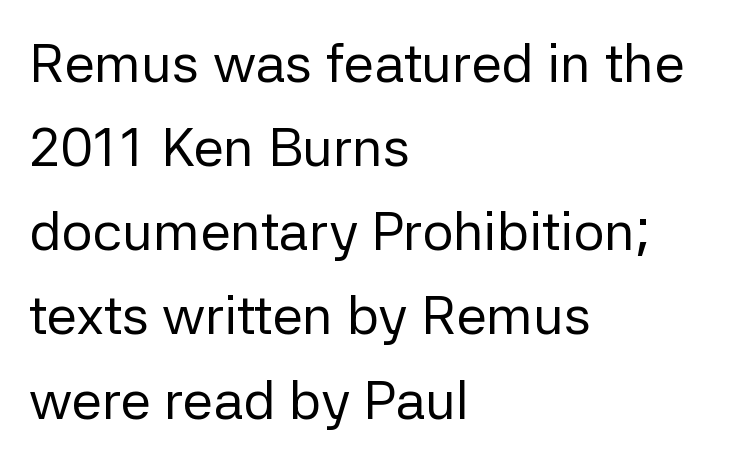
The image shows 55 px regular-weight sans-serif type, upright; set left-aligned, normal line spacing (1.53x), normal letter spacing, not underlined; low stroke contrast and a medium x-height.
